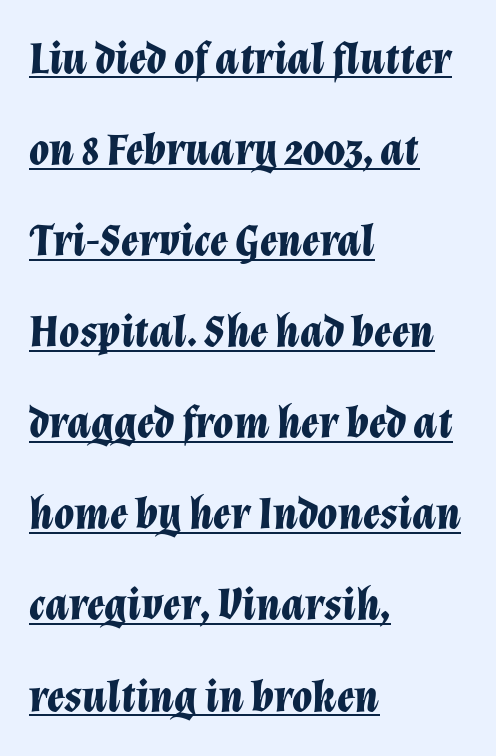
Q: Is the text bold? A: Yes.
Q: Is the text italic (slanted)? A: Yes, it leans right by about 12 degrees.
Q: Is the text underlined? A: Yes.
Q: How is the paragraph aligned? A: Left-aligned.
Q: Is the spacing between letters normal or unusually wide? A: Normal.
Q: Is the spacing between lines tight, normal or loose? A: Loose.
Q: Width (condensed, normal, or wide)? A: Normal.
Q: Stroke contrast? A: Low.
Q: x-height? A: Medium.
Q: Monospaced? A: No.
